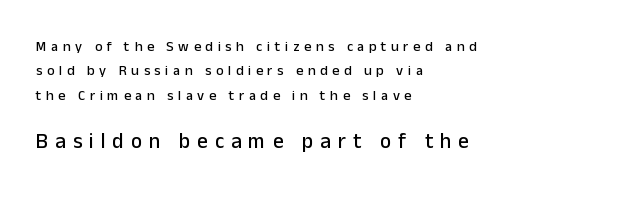
The image shows 21 px text type, upright; set left-aligned, line spacing 1.75x, unusually wide letter spacing (+0.33 em), not underlined; the second (bottom) block is 1.5x larger.
